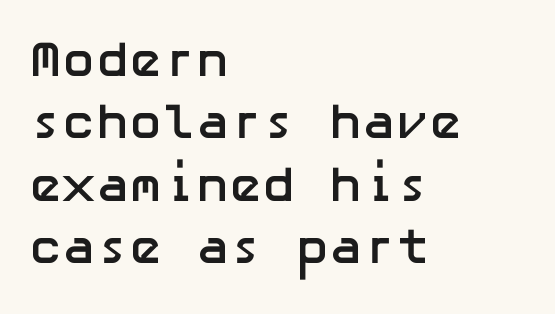
The font's upright variant was chosen for this text. Look at the tracking — it's just the regular setting, nothing added. Only glyphs here, with clear space below each row. The paragraph shown leans on its left margin.
